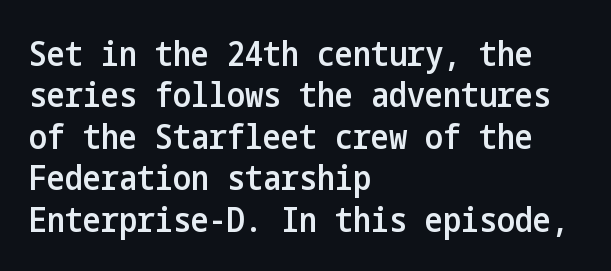
The image shows 34 px semibold, condensed sans-serif type, upright; set left-aligned, line spacing 1.22x, normal letter spacing, not underlined; low stroke contrast and a medium x-height.
